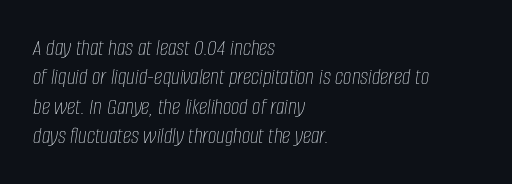
The image shows 24 px text type, italic (leaning right); set left-aligned, line spacing 1.22x, normal letter spacing, not underlined.
